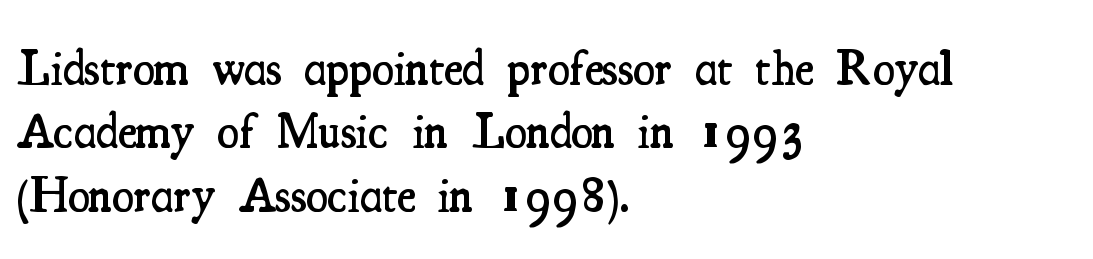
I'd call this a serif setting — the letters wear small feet. This rendering leaves character spacing at its baseline value. Is this a fixed-width face? No — the glyphs have proportional, varying widths. Designer's note — italics off, roman on. Line spacing here is normal. Just letters on the line, the space beneath them empty.
